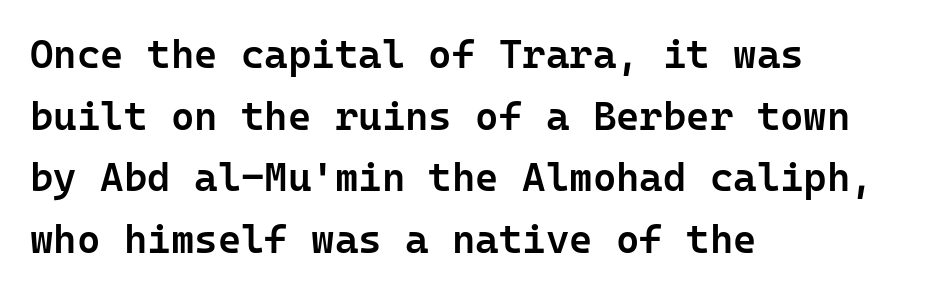
Q: Is the text bold? A: Semi-bold.
Q: Is the text italic (slanted)? A: No, it is upright.
Q: Is the typeface a serif or a sans-serif typeface? A: Sans-serif.
Q: Is the text underlined? A: No.
Q: How is the paragraph aligned? A: Left-aligned.
Q: Is the spacing between letters normal or unusually wide? A: Normal.
Q: Is the spacing between lines tight, normal or loose? A: Normal.
Q: Width (condensed, normal, or wide)? A: Normal.
Q: Stroke contrast? A: Low.
Q: x-height? A: Medium.
Q: Monospaced? A: Yes.
